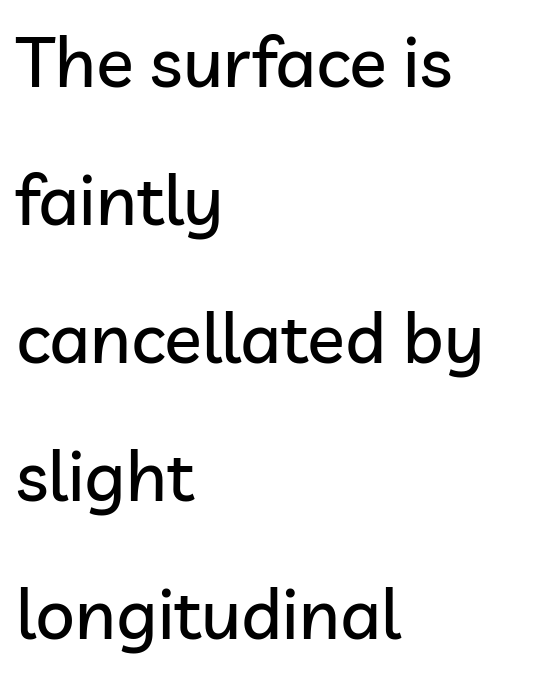
Q: Is the text italic (slanted)? A: No, it is upright.
Q: Is the typeface a serif or a sans-serif typeface? A: Sans-serif.
Q: Is the text underlined? A: No.
Q: How is the paragraph aligned? A: Left-aligned.
Q: Is the spacing between letters normal or unusually wide? A: Normal.
Q: Is the spacing between lines tight, normal or loose? A: Loose.
Q: Width (condensed, normal, or wide)? A: Normal.
Q: Stroke contrast? A: Low.
Q: x-height? A: Medium.
Q: Monospaced? A: No.
